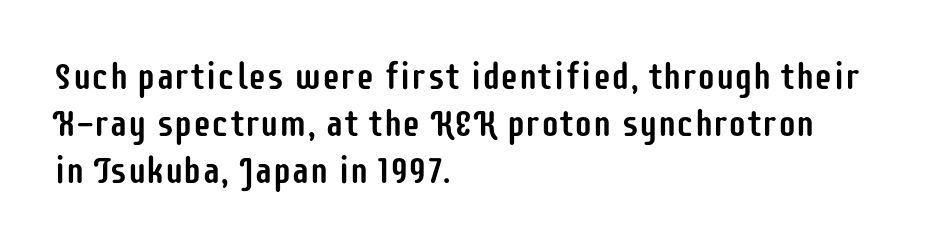
The image shows 37 px condensed sans-serif type, upright; set left-aligned, normal line spacing (1.27x), normal letter spacing, not underlined; low stroke contrast and a large x-height.
